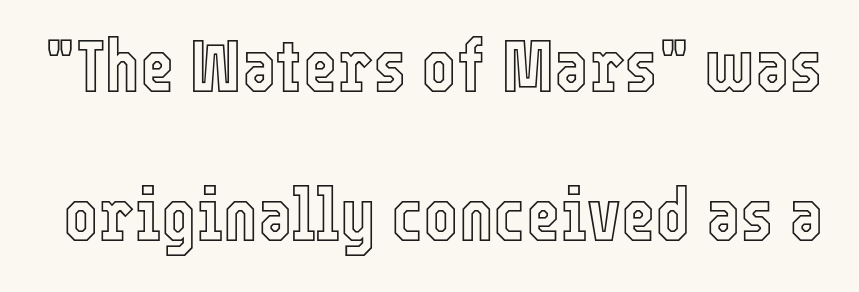
Q: Is the text italic (slanted)? A: No, it is upright.
Q: Is the text underlined? A: No.
Q: Is the spacing between letters normal or unusually wide? A: Normal.
Q: Is the spacing between lines tight, normal or loose? A: Loose.
Q: Width (condensed, normal, or wide)? A: Condensed.
Q: x-height? A: Medium.
Q: Monospaced? A: No.
